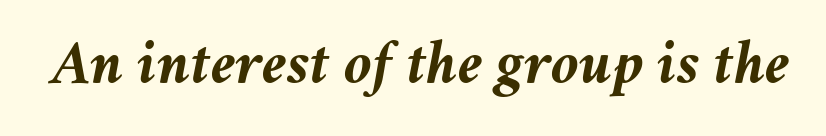
{"italic": "yes", "lean": "right", "slant_degrees": 11, "bold": "yes", "weight": "semibold", "width": "normal", "stroke_contrast": "medium", "x_height": "medium", "monospaced": "no", "underline": "no", "letter_spacing": "normal", "letter_spacing_em": 0.0, "glyph_px": 64}
